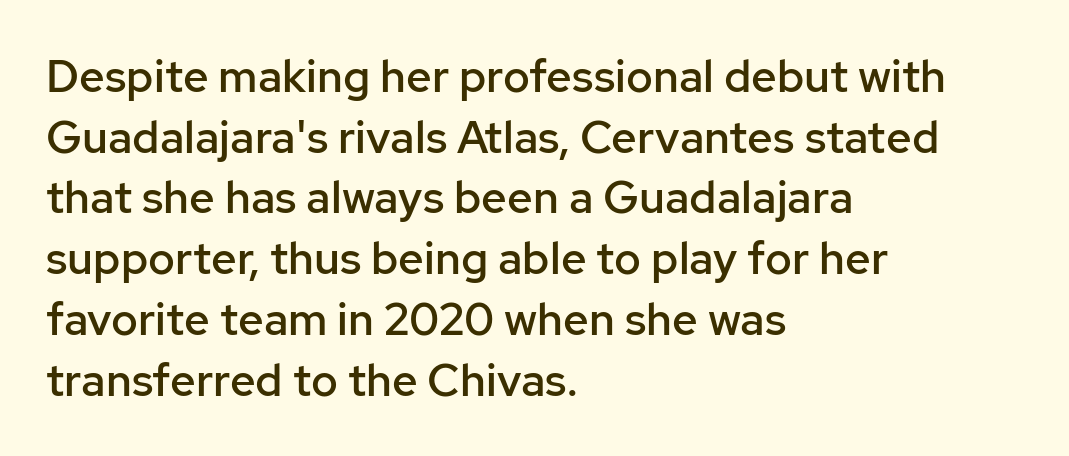
The image shows 45 px semibold sans-serif type, upright; set left-aligned, normal line spacing (1.35x), normal letter spacing, not underlined; low stroke contrast and a medium x-height.
